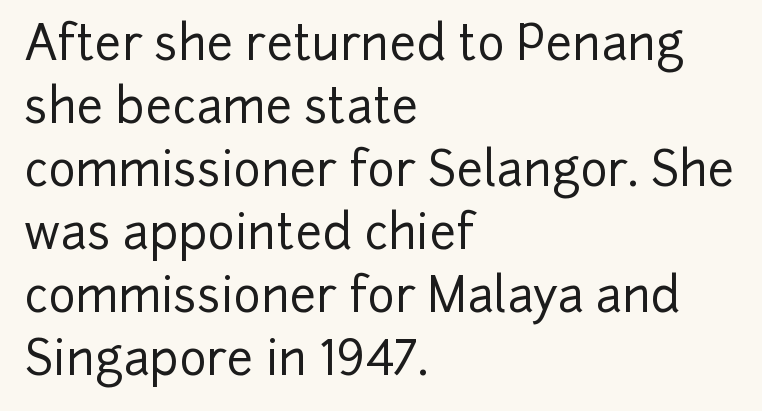
{"serif": "no", "italic": "no", "width": "normal", "stroke_contrast": "low", "x_height": "medium", "monospaced": "no", "underline": "no", "align": "left", "line_spacing": "normal", "line_spacing_ratio": 1.34, "letter_spacing": "normal", "letter_spacing_em": 0.0, "glyph_px": 47}
